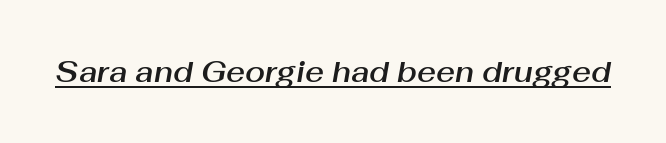
{"italic": "yes", "lean": "right", "slant_degrees": 10, "width": "normal", "stroke_contrast": "medium", "x_height": "medium", "monospaced": "no", "underline": "yes", "letter_spacing": "normal", "letter_spacing_em": 0.0, "glyph_px": 29}
